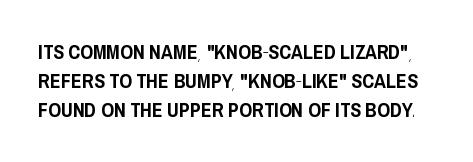
Q: Is the text italic (slanted)? A: No, it is upright.
Q: Is the text underlined? A: No.
Q: Is the spacing between letters normal or unusually wide? A: Normal.
Q: Is the spacing between lines tight, normal or loose? A: Normal.
